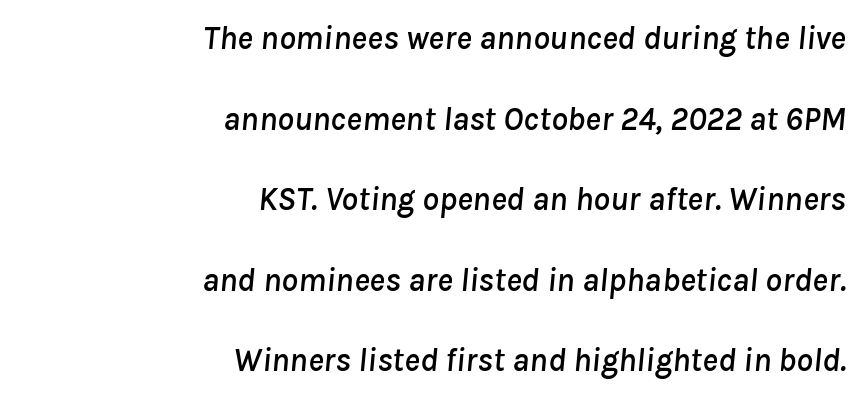
Compared with ordinary roman type, these characters are visibly tilted. Vertical spacing — loose. Compared with typical body copy, the letter spacing here is the same. This sample has the flowing, uneven cadence of proportional lettering.
